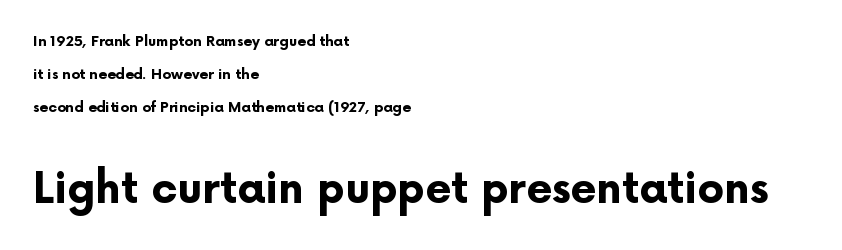
The image shows 42 px bold sans-serif type, upright; set left-aligned, loose line spacing (2.35x), normal letter spacing, not underlined; the second (bottom) block is 3.0x larger; low stroke contrast and a medium x-height.
